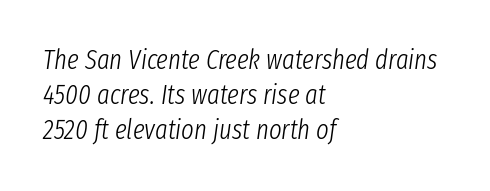
Q: Is the text bold? A: No.
Q: Is the text italic (slanted)? A: Yes, it leans right by about 8 degrees.
Q: Is the text underlined? A: No.
Q: How is the paragraph aligned? A: Left-aligned.
Q: Is the spacing between letters normal or unusually wide? A: Normal.
Q: Is the spacing between lines tight, normal or loose? A: Normal.
